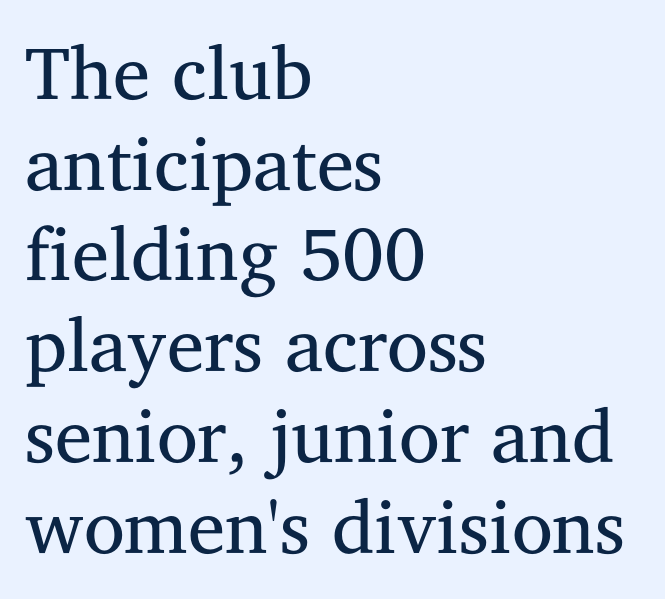
Q: Is the text bold? A: No.
Q: Is the text italic (slanted)? A: No, it is upright.
Q: Is the typeface a serif or a sans-serif typeface? A: Serif.
Q: Is the text underlined? A: No.
Q: How is the paragraph aligned? A: Left-aligned.
Q: Is the spacing between letters normal or unusually wide? A: Normal.
Q: Width (condensed, normal, or wide)? A: Normal.
Q: Stroke contrast? A: Medium.
Q: x-height? A: Medium.
Q: Monospaced? A: No.
